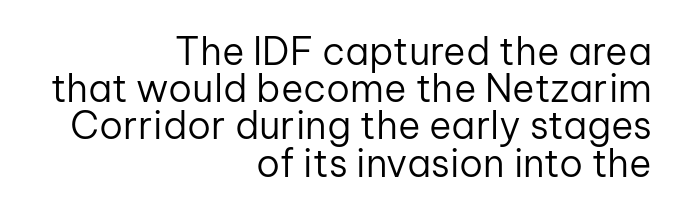
{"serif": "no", "italic": "no", "bold": "no", "weight": "regular", "width": "normal", "stroke_contrast": "low", "x_height": "medium", "monospaced": "no", "underline": "no", "align": "right", "line_spacing": "tight", "line_spacing_ratio": 0.98, "letter_spacing": "normal", "letter_spacing_em": 0.0, "glyph_px": 38}
